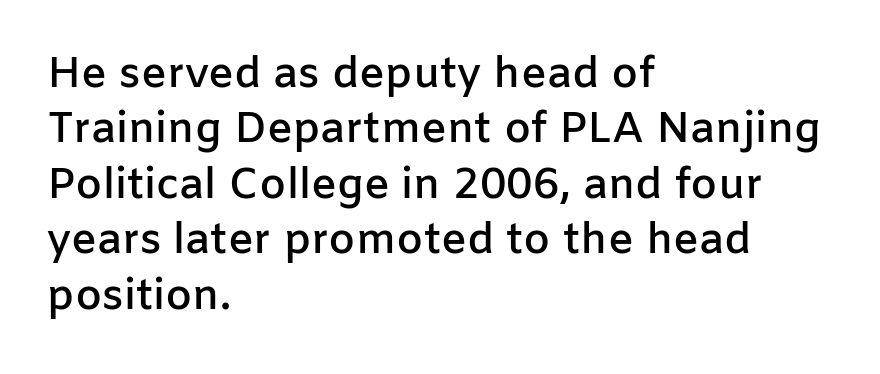
{"serif": "no", "italic": "no", "bold": "semi", "weight": "semibold", "width": "normal", "stroke_contrast": "low", "x_height": "medium", "monospaced": "no", "underline": "no", "align": "left", "line_spacing": "normal", "line_spacing_ratio": 1.29, "letter_spacing": "normal", "letter_spacing_em": 0.0, "glyph_px": 43}
